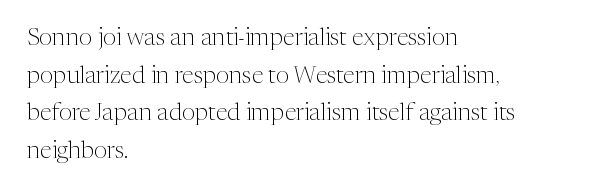
Q: Is the text bold? A: No.
Q: Is the text italic (slanted)? A: No, it is upright.
Q: Is the text underlined? A: No.
Q: How is the paragraph aligned? A: Left-aligned.
Q: Is the spacing between letters normal or unusually wide? A: Normal.
Q: Is the spacing between lines tight, normal or loose? A: Normal.
